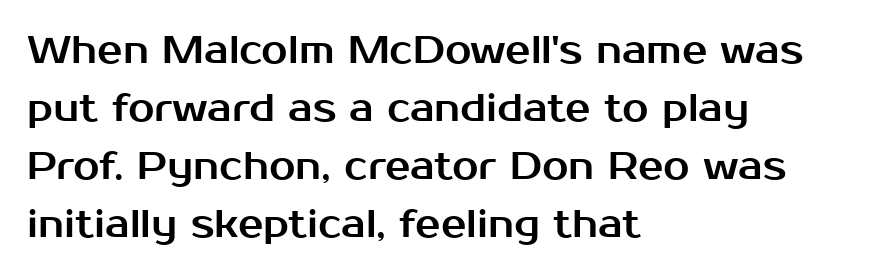
{"serif": "no", "italic": "no", "width": "normal", "stroke_contrast": "medium", "x_height": "medium", "monospaced": "no", "underline": "no", "align": "left", "line_spacing": "normal", "line_spacing_ratio": 1.53, "letter_spacing": "normal", "letter_spacing_em": 0.0, "glyph_px": 38}
